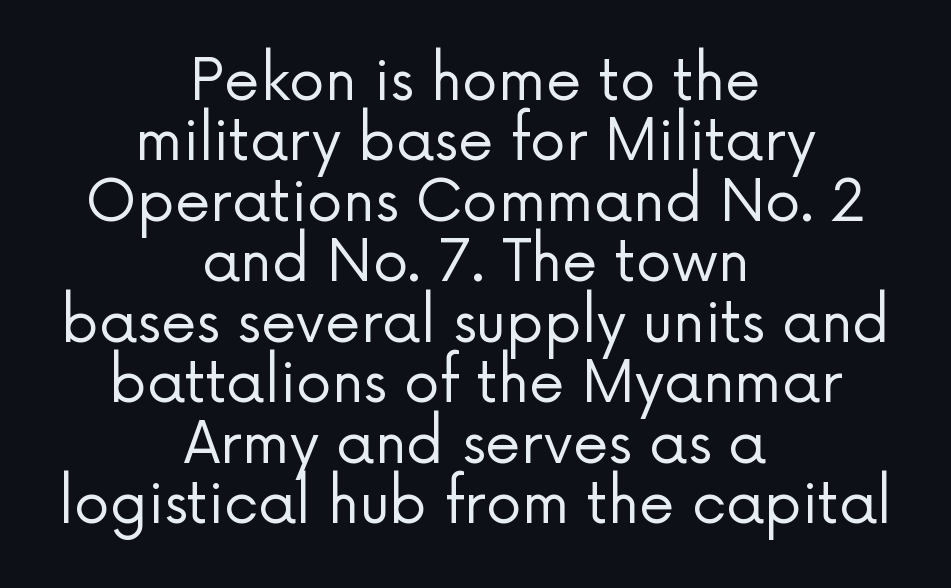
The image shows 57 px regular-weight sans-serif type, upright; set centered, tight line spacing (1.06x), normal letter spacing, not underlined; low stroke contrast and a medium x-height.
